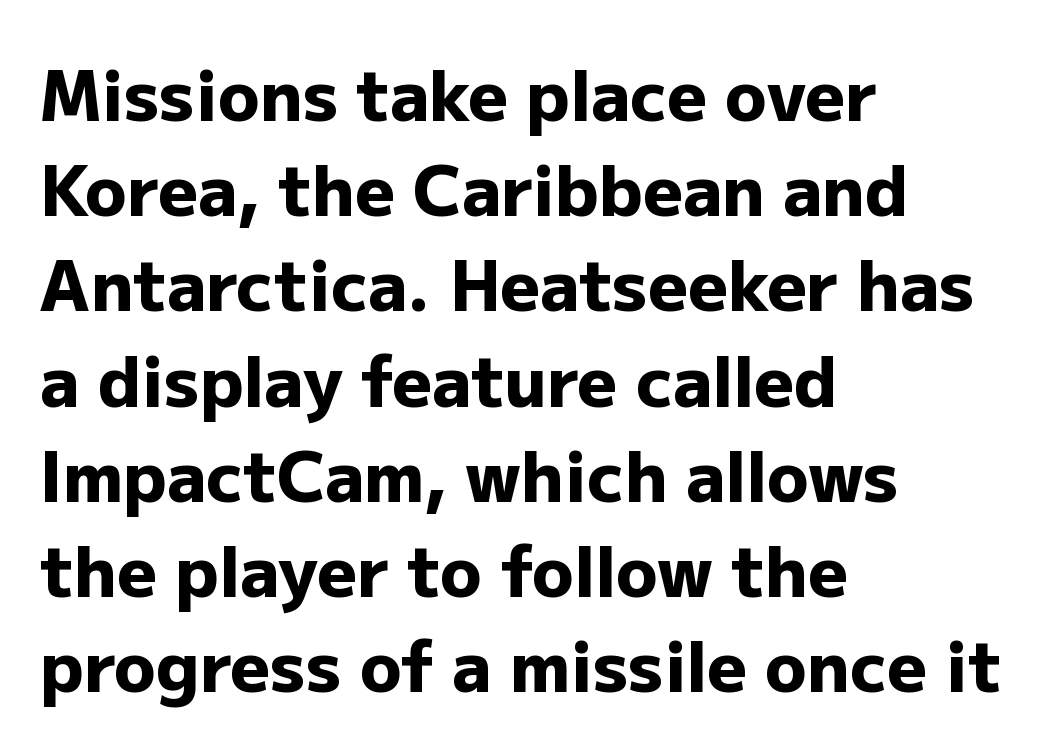
The string is rendered with underlining switched off. Proportional: the letters do not fall into vertical columns. The font's upright variant was chosen for this text. Typographic density is high because the face is bold. The type is set solid horizontally, with unmodified tracking. One glance says typical: line gaps are just what's usual.
